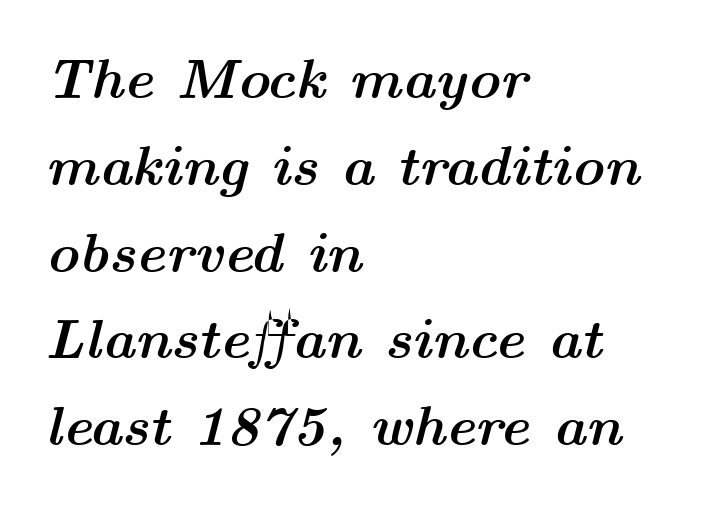
The image shows 56 px semibold, wide type, italic (leaning right); set left-aligned, normal line spacing (1.55x), normal letter spacing, not underlined; medium stroke contrast and a medium x-height.
